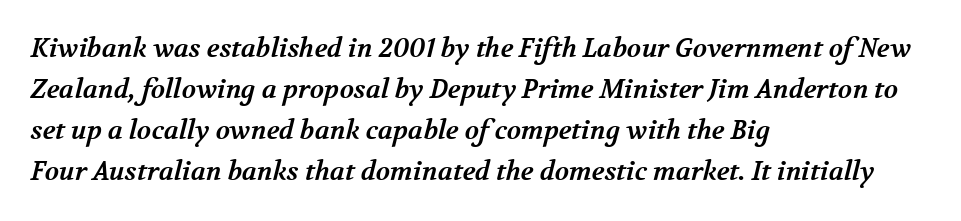
Q: Is the text bold? A: Yes.
Q: Is the text underlined? A: No.
Q: How is the paragraph aligned? A: Left-aligned.
Q: Is the spacing between letters normal or unusually wide? A: Normal.
Q: Is the spacing between lines tight, normal or loose? A: Normal.
